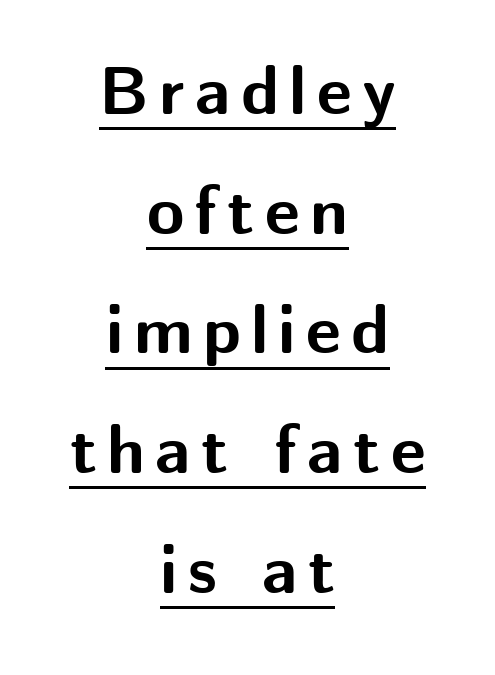
{"serif": "no", "italic": "no", "bold": "yes", "weight": "bold", "width": "normal", "stroke_contrast": "medium", "x_height": "medium", "monospaced": "no", "underline": "yes", "align": "center", "line_spacing_ratio": 1.76, "glyph_px": 68}
